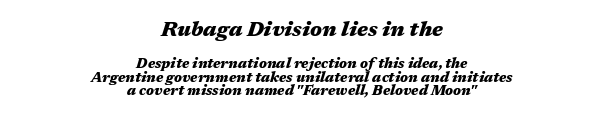
Slanted lettering throughout. Bigger letters appear in the top chunk; the bottom chunk is reduced. Line spacing here is tight. The foot of each line stays bare and open. There is no visible air inserted between adjacent glyphs. In terms of weight, the rendering is a true, heavy bold.
